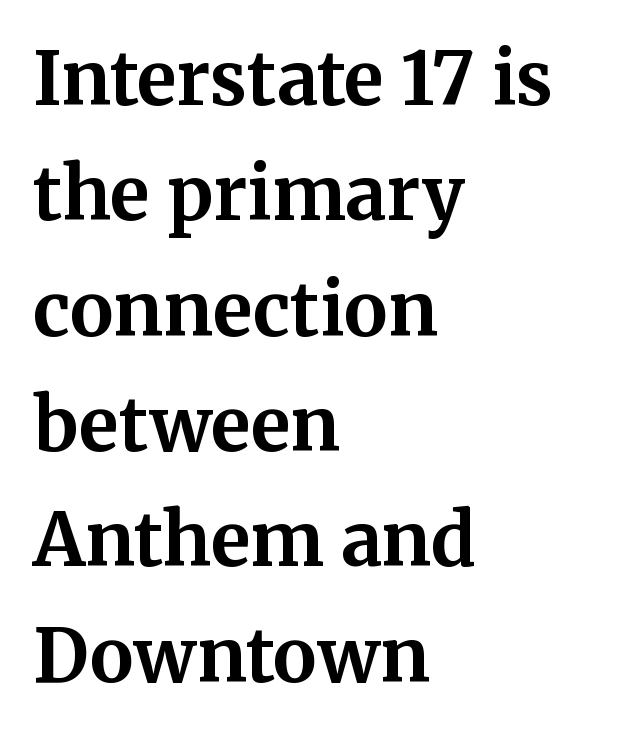
The image shows 73 px bold serif type, upright; set left-aligned, normal line spacing (1.58x), normal letter spacing, not underlined; medium stroke contrast and a medium x-height.
